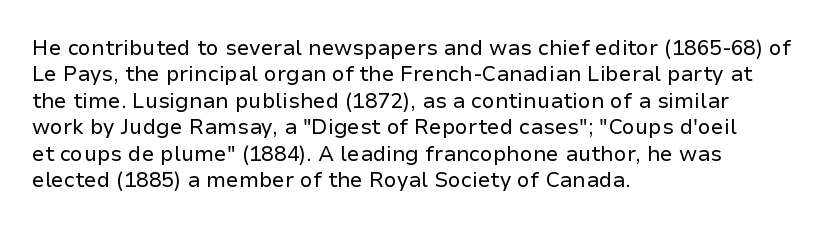
{"italic": "no", "bold": "no", "underline": "no", "align": "left", "line_spacing": "normal", "line_spacing_ratio": 1.26, "letter_spacing": "normal", "letter_spacing_em": 0.0, "glyph_px": 21}
